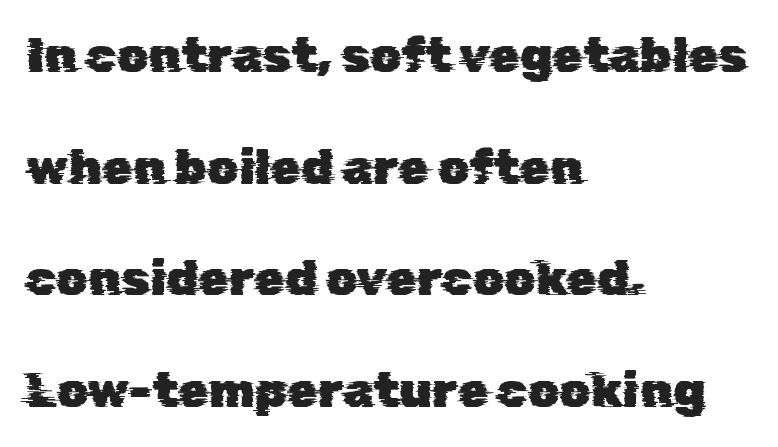
The image shows 49 px sans-serif type; set left-aligned, loose line spacing (2.28x), normal letter spacing, not underlined; low stroke contrast and a medium x-height.
